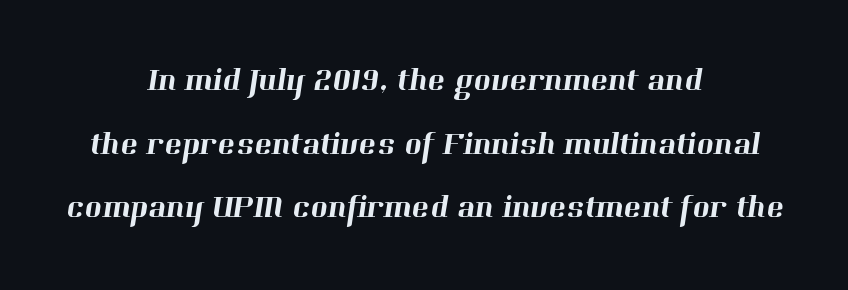
Q: Is the typeface a serif or a sans-serif typeface? A: Serif.
Q: Is the text underlined? A: No.
Q: How is the paragraph aligned? A: Centered.
Q: Is the spacing between letters normal or unusually wide? A: Normal.
Q: Is the spacing between lines tight, normal or loose? A: Loose.
Q: Width (condensed, normal, or wide)? A: Normal.
Q: Stroke contrast? A: High.
Q: x-height? A: Medium.
Q: Monospaced? A: No.
